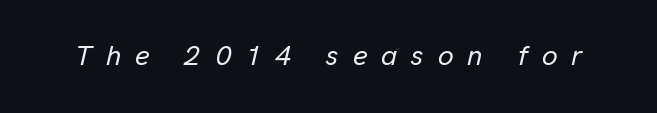
{"italic": "yes", "lean": "right", "slant_degrees": 13, "width": "normal", "stroke_contrast": "low", "x_height": "medium", "monospaced": "no", "underline": "no", "letter_spacing": "wide", "letter_spacing_em": 0.5, "glyph_px": 28}
